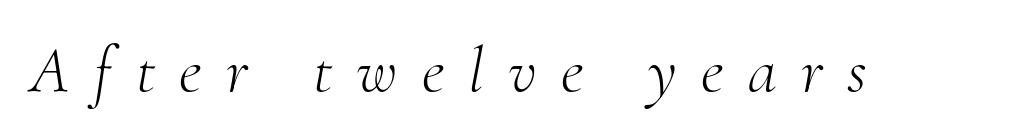
Compared with a typical body face, this is equally light or lighter still. Does extra space separate the letters? Yes, quite a lot of it. Designer's note — italics engaged. Nobody drew a line under any word here. Proportional: the letters do not fall into vertical columns. To sum up the face: it has serifs.
